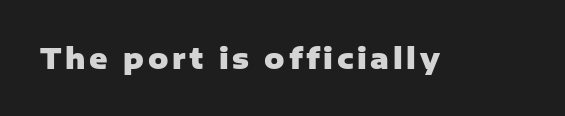
The image shows 28 px heavy sans-serif type, upright; set not underlined; low stroke contrast and a medium x-height.
